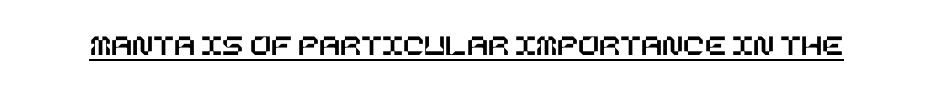
Q: Is the text italic (slanted)? A: No, it is upright.
Q: Is the text underlined? A: Yes.
Q: Is the spacing between letters normal or unusually wide? A: Normal.
Q: Width (condensed, normal, or wide)? A: Normal.
Q: Stroke contrast? A: Low.
Q: x-height? A: Large.
